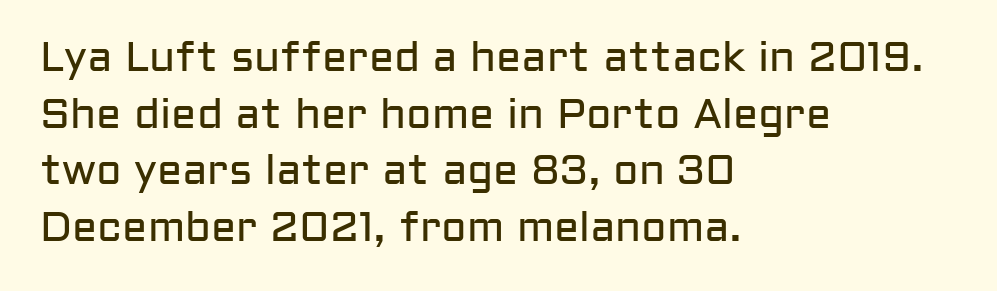
These glyphs show unthickened strokes, regular width or finer. Regarding serifs, this sample does without them. The passage shown is typed in a proportional face where columns would drift. Italic? Not at all — the glyphs are vertical. Glance below the letters and you will spot only blank space. Horizontal bands of white between lines are of average thickness.
